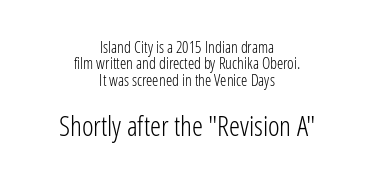
Each row of text sits above clean, open space. Varying glyph widths throughout — classic text-font behaviour. You could call the tracking neutral — neither tight nor loose. Look at the bottom of the vertical strokes: they stop flat, with no serifs.
